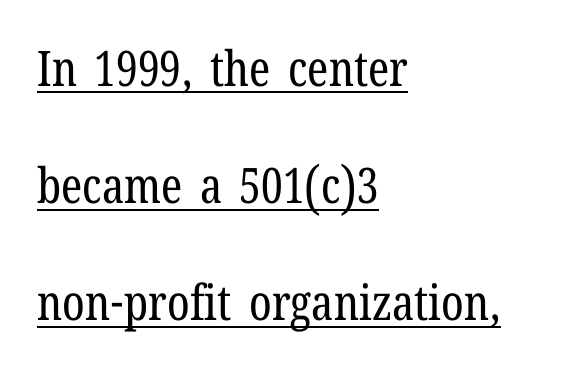
{"serif": "yes", "italic": "no", "bold": "no", "weight": "regular", "width": "condensed", "stroke_contrast": "low", "x_height": "medium", "monospaced": "no", "underline": "yes", "align": "left", "line_spacing": "loose", "line_spacing_ratio": 2.39, "letter_spacing": "normal", "letter_spacing_em": 0.0, "glyph_px": 49}
